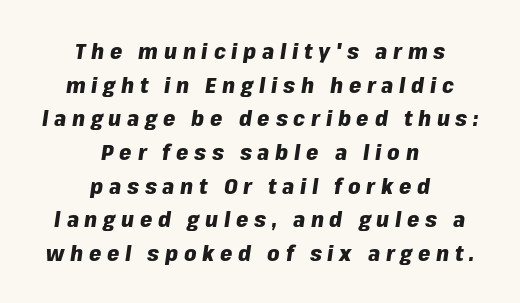
{"italic": "yes", "lean": "right", "slant_degrees": 8, "bold": "yes", "underline": "no", "align": "center", "line_spacing": "normal", "line_spacing_ratio": 1.53, "letter_spacing": "wide", "letter_spacing_em": 0.26, "glyph_px": 22}
